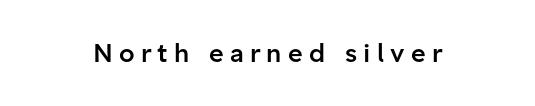
This sample uses expanded letter spacing, leaving extra air between glyphs. The letters are semibold — heavier than regular but short of a full bold. Rendered with straight, roman letterforms. Decoration check: the copy has no underline.
